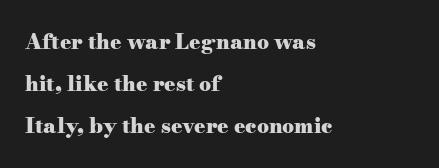
{"italic": "no", "bold": "yes", "underline": "no", "align": "left", "line_spacing": "loose", "line_spacing_ratio": 2.01, "letter_spacing": "normal", "letter_spacing_em": 0.0, "glyph_px": 21}
